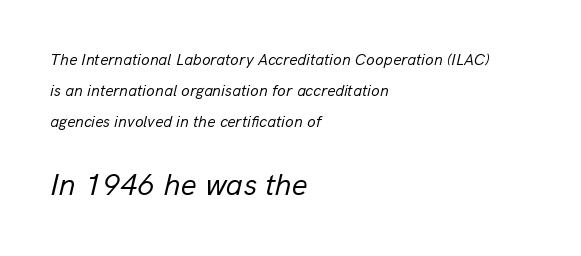
The image shows 31 px regular-weight type, italic (leaning right); set left-aligned, loose line spacing (1.93x), normal letter spacing, not underlined; the second (bottom) block is 1.94x larger; low stroke contrast and a medium x-height.
